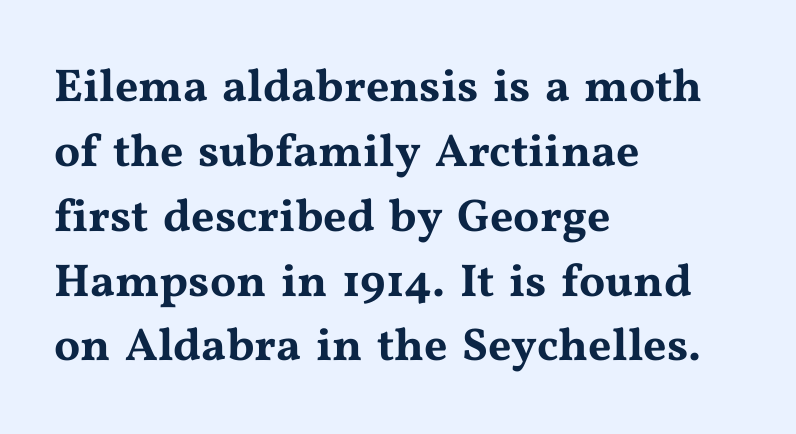
Q: Is the text italic (slanted)? A: No, it is upright.
Q: Is the typeface a serif or a sans-serif typeface? A: Serif.
Q: Is the text underlined? A: No.
Q: How is the paragraph aligned? A: Left-aligned.
Q: Is the spacing between letters normal or unusually wide? A: Normal.
Q: Is the spacing between lines tight, normal or loose? A: Normal.
Q: Width (condensed, normal, or wide)? A: Wide.
Q: Stroke contrast? A: Medium.
Q: x-height? A: Medium.
Q: Monospaced? A: No.
